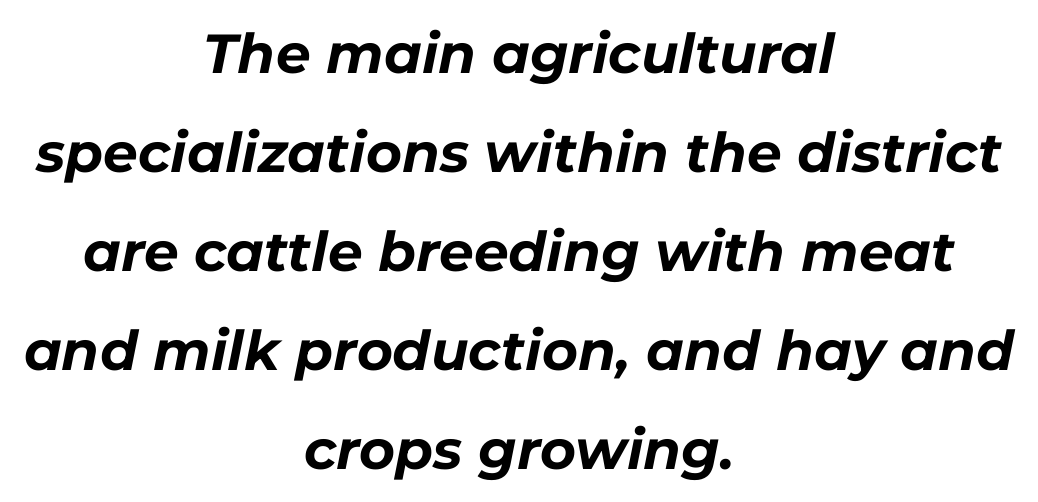
The image shows 55 px bold type, italic (leaning right); set centered, line spacing 1.8x, normal letter spacing, not underlined; low stroke contrast and a medium x-height.
